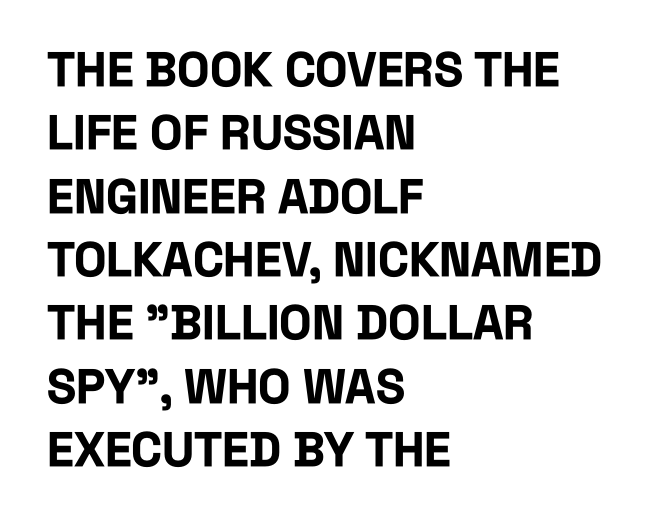
A typesetter would call this proportional, since set widths differ per character. A typesetter would label this face a sans. A typesetter would call this zero additional tracking. These words are printed bold, with thick strokes throughout. Upright lettering throughout. Check under the words: just untouched page.
